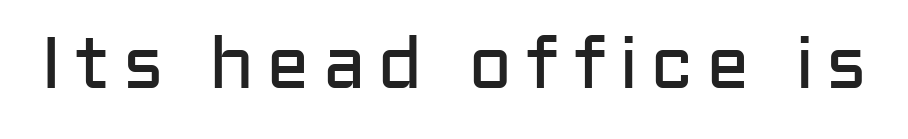
If you drew a line through each stem, it would be perfectly vertical. Letters rest on an invisible, unmarked baseline. The face used here is proportionally spaced, like ordinary book or web type. The typeface chosen for these lines omits serifs.
